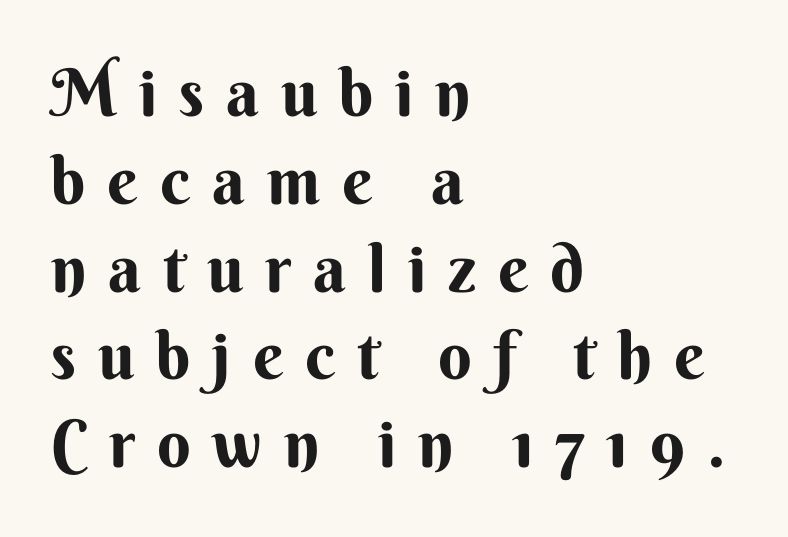
Bold? Absolutely — the strokes are thick and heavy. Grotesque or geometric, the face here clearly has no serifs. Students, observe: this is what conventionally led text looks like. You could not count columns in this text — the font is proportionally spaced.
